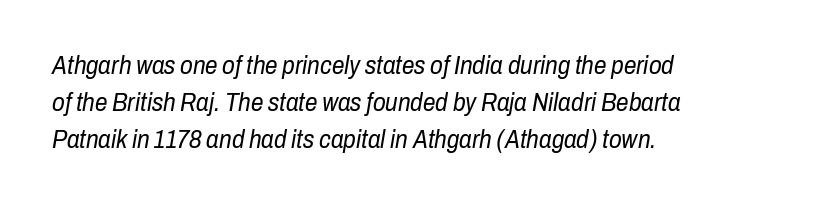
Q: Is the text bold? A: No.
Q: Is the text italic (slanted)? A: Yes, it leans right by about 10 degrees.
Q: Is the text underlined? A: No.
Q: How is the paragraph aligned? A: Left-aligned.
Q: Is the spacing between letters normal or unusually wide? A: Normal.
Q: Is the spacing between lines tight, normal or loose? A: Normal.
